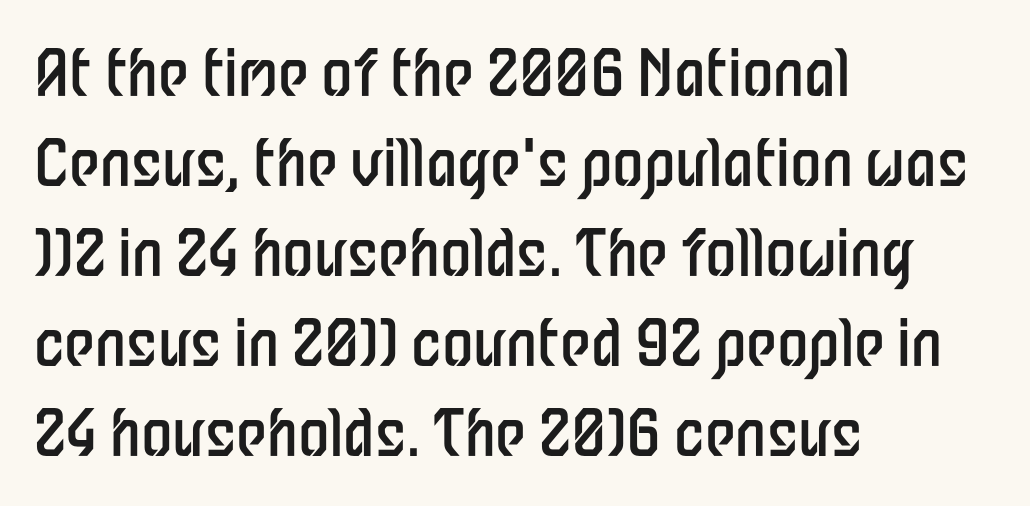
The image shows 63 px regular-weight, condensed sans-serif type, upright; set left-aligned, normal line spacing (1.43x), normal letter spacing, not underlined; low stroke contrast and a medium x-height.
